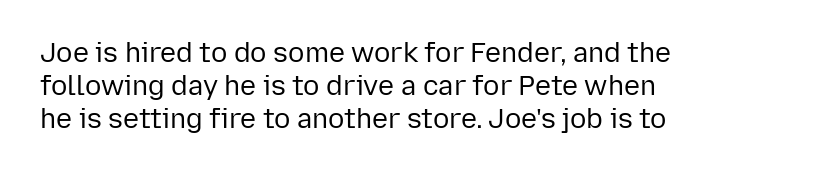
Q: Is the text bold? A: No.
Q: Is the text italic (slanted)? A: No, it is upright.
Q: Is the text underlined? A: No.
Q: How is the paragraph aligned? A: Left-aligned.
Q: Is the spacing between letters normal or unusually wide? A: Normal.
